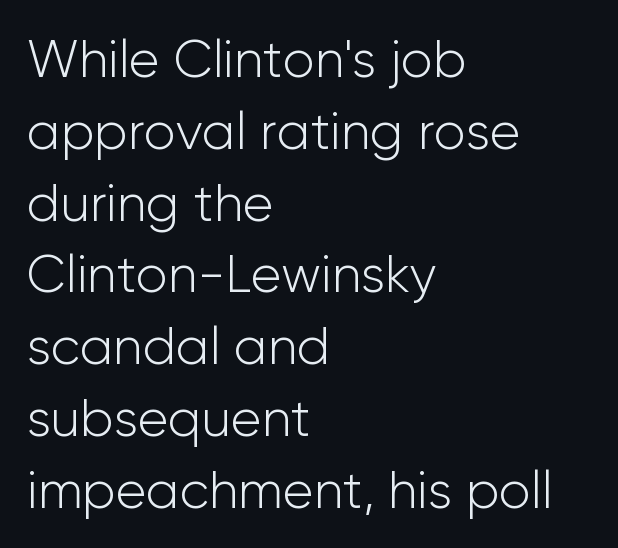
Students, observe: this is what conventionally led text looks like. Does the type have serifs? No, each stem ends abruptly. Line beginnings align vertically; line endings do not. Heaviness? Minimal to ordinary, like unemphasized prose. Each row of text sits above clean, open space.
